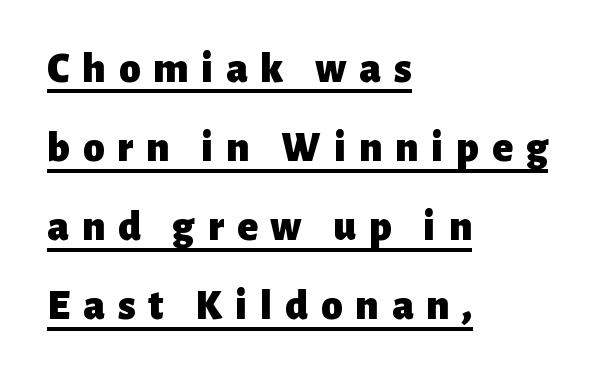
{"serif": "no", "italic": "no", "bold": "yes", "weight": "heavy", "width": "normal", "stroke_contrast": "low", "x_height": "medium", "monospaced": "no", "underline": "yes", "align": "left", "line_spacing_ratio": 1.84, "letter_spacing": "wide", "letter_spacing_em": 0.3, "glyph_px": 43}
